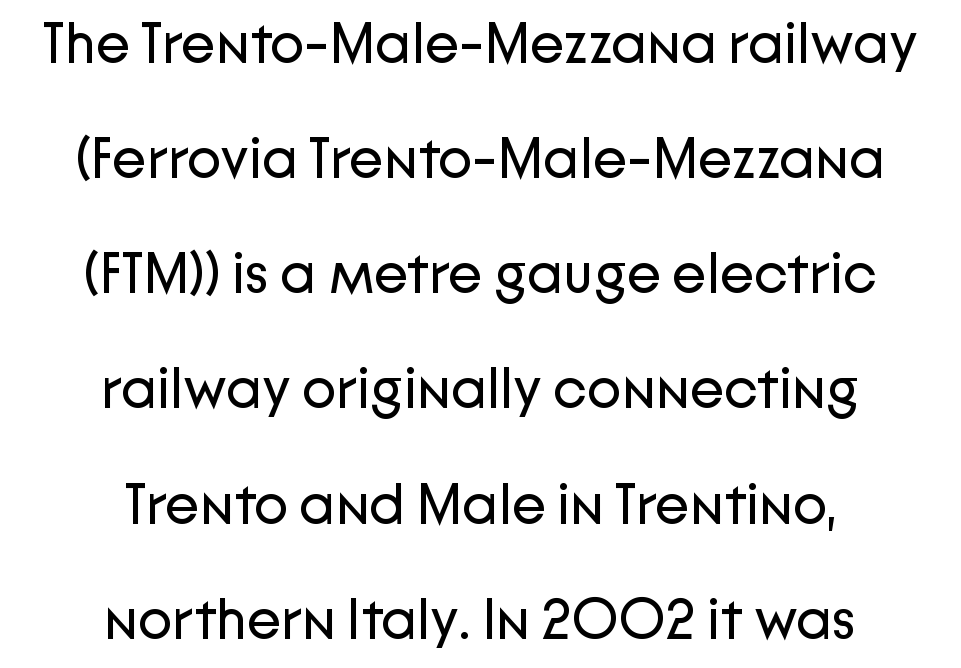
The type family on display is of the sans-serif kind. Casual observation: everything's sitting right in the middle. Anything drawn beneath the words? Only blank space. The lines are spread far apart with generous leading.
